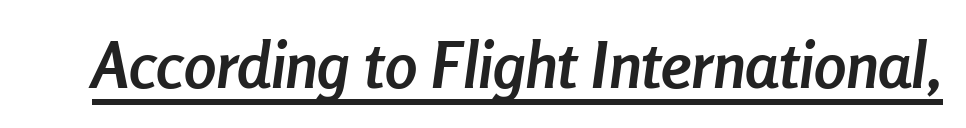
{"italic": "yes", "lean": "right", "slant_degrees": 8, "bold": "yes", "weight": "semibold", "width": "condensed", "stroke_contrast": "low", "x_height": "medium", "monospaced": "no", "underline": "yes", "letter_spacing": "normal", "letter_spacing_em": 0.0, "glyph_px": 65}
